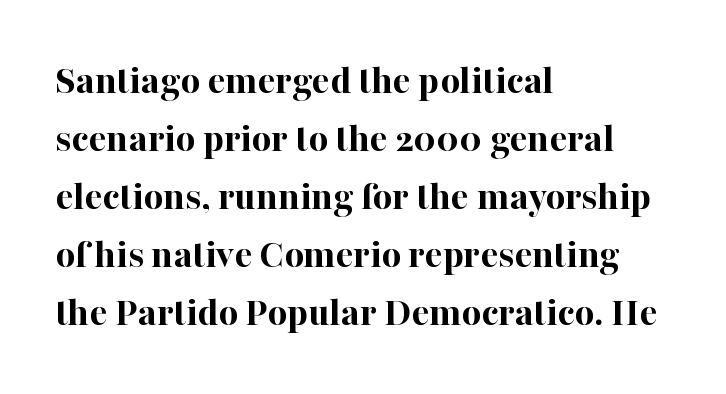
{"serif": "yes", "italic": "no", "bold": "yes", "weight": "bold", "width": "normal", "stroke_contrast": "high", "x_height": "medium", "monospaced": "no", "underline": "no", "align": "left", "line_spacing": "normal", "line_spacing_ratio": 1.38, "letter_spacing": "normal", "letter_spacing_em": 0.0, "glyph_px": 42}
